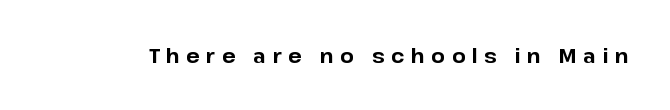
The tracking jumps out immediately: characters are airy and widely separated. No italicization has been applied; the sample stays upright. Does the weight exceed regular? Yes, all the way to bold. The space beneath each line is pristine and unruled.
